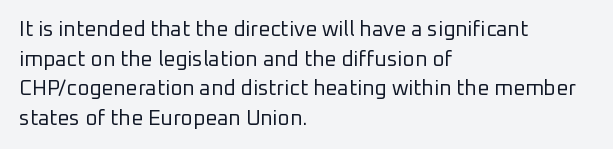
Q: Is the text bold? A: No.
Q: Is the text italic (slanted)? A: No, it is upright.
Q: Is the text underlined? A: No.
Q: How is the paragraph aligned? A: Left-aligned.
Q: Is the spacing between letters normal or unusually wide? A: Normal.
Q: Is the spacing between lines tight, normal or loose? A: Normal.
